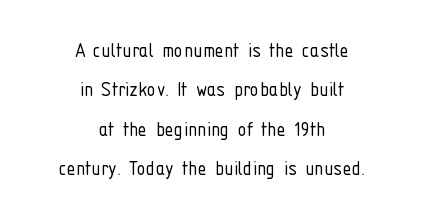
{"italic": "no", "bold": "no", "underline": "no", "align": "center", "line_spacing_ratio": 1.71, "letter_spacing": "normal", "letter_spacing_em": 0.0, "glyph_px": 23}
